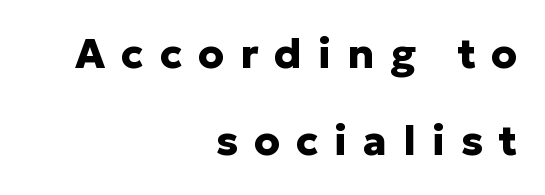
{"serif": "no", "italic": "no", "bold": "yes", "weight": "heavy", "width": "normal", "stroke_contrast": "low", "x_height": "medium", "monospaced": "no", "underline": "no", "align": "right", "line_spacing": "loose", "line_spacing_ratio": 2.12, "letter_spacing": "wide", "letter_spacing_em": 0.39, "glyph_px": 41}
